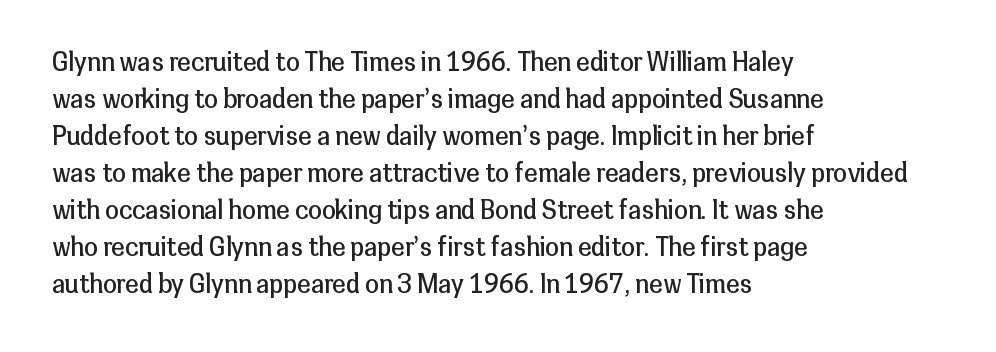
The image shows 25 px text type, upright; set left-aligned, normal line spacing (1.48x), normal letter spacing, not underlined.
